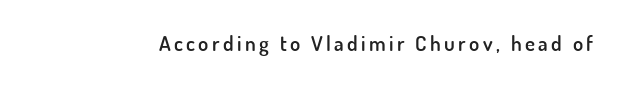
{"italic": "no", "bold": "semi", "underline": "no", "glyph_px": 21}
